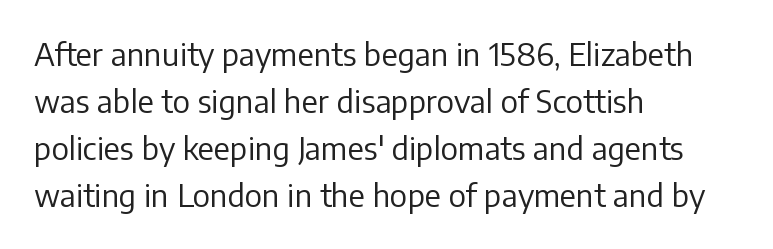
The image shows 31 px regular-weight sans-serif type, upright; set left-aligned, normal line spacing (1.52x), normal letter spacing, not underlined; low stroke contrast and a medium x-height.
